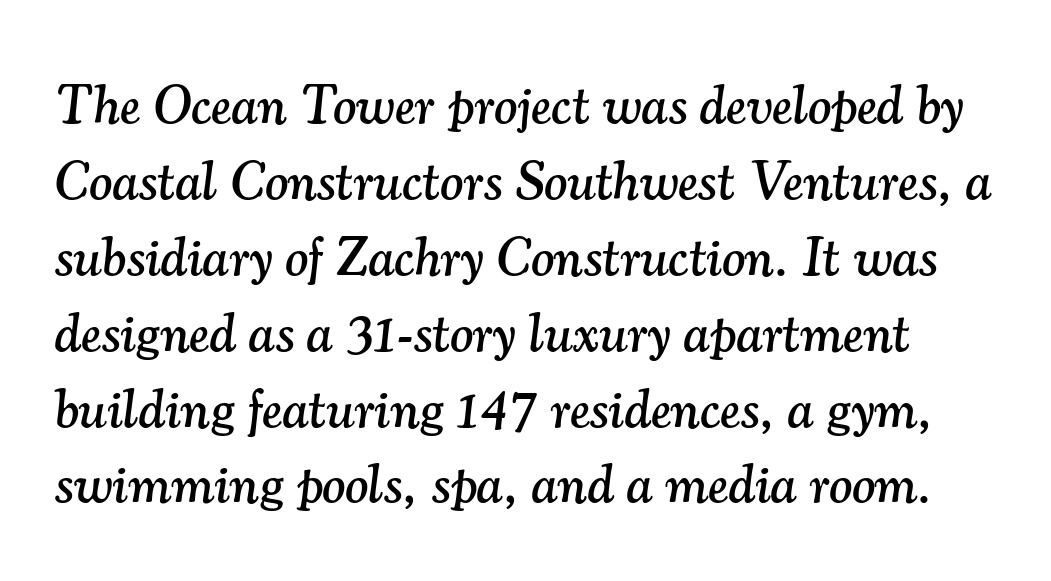
{"serif": "yes", "italic": "yes", "lean": "right", "slant_degrees": 7, "width": "normal", "stroke_contrast": "medium", "x_height": "small", "monospaced": "no", "underline": "no", "line_spacing": "normal", "line_spacing_ratio": 1.38, "letter_spacing": "normal", "letter_spacing_em": 0.0, "glyph_px": 55}
